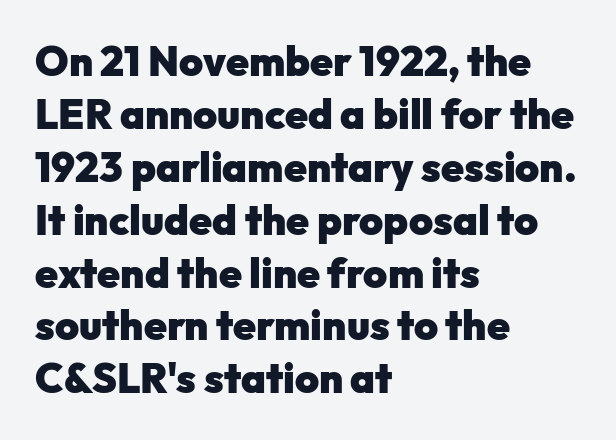
{"serif": "no", "italic": "no", "bold": "yes", "weight": "heavy", "width": "normal", "stroke_contrast": "low", "x_height": "medium", "monospaced": "no", "underline": "no", "align": "left", "line_spacing": "normal", "line_spacing_ratio": 1.29, "letter_spacing": "normal", "letter_spacing_em": 0.0, "glyph_px": 41}
